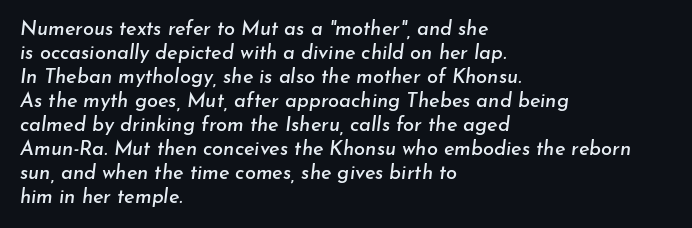
The type is set solid horizontally, with unmodified tracking. The gap between lines stays unmarked. These lines were composed using italics. One-word summary of the alignment: left.
